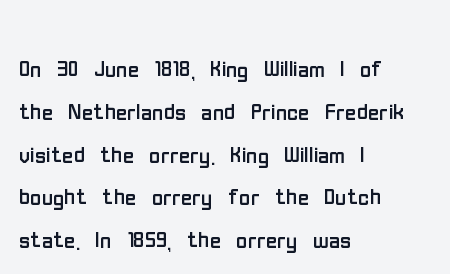
{"serif": "no", "italic": "no", "bold": "no", "weight": "regular", "width": "condensed", "stroke_contrast": "low", "x_height": "medium", "monospaced": "no", "underline": "no", "align": "left", "line_spacing": "normal", "line_spacing_ratio": 1.38, "letter_spacing": "normal", "letter_spacing_em": 0.0, "glyph_px": 31}
